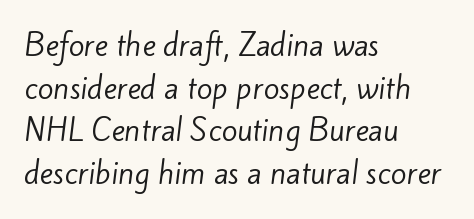
{"serif": "no", "bold": "no", "weight": "regular", "width": "normal", "stroke_contrast": "low", "x_height": "small", "monospaced": "no", "underline": "no", "align": "left", "line_spacing": "normal", "line_spacing_ratio": 1.47, "letter_spacing": "normal", "letter_spacing_em": 0.0, "glyph_px": 29}
